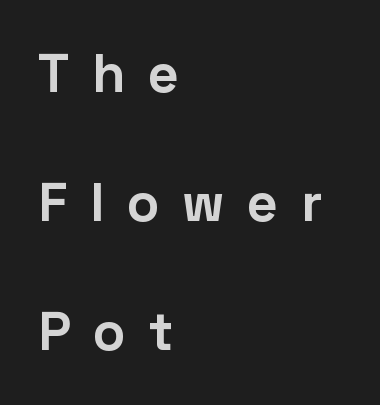
No italicization has been applied; the sample stays upright. Spacing verdict: proportional, widths tailored to each character. Caption: bold face, heavy strokes. The letterforms stand isolated, each surrounded by extra space. Words float on clear page, feet unadorned. This sample trades compactness for vertical openness between lines.
